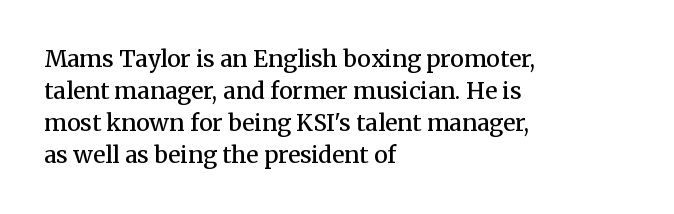
The image shows 23 px text type, upright; set left-aligned, normal line spacing (1.39x), normal letter spacing, not underlined.
